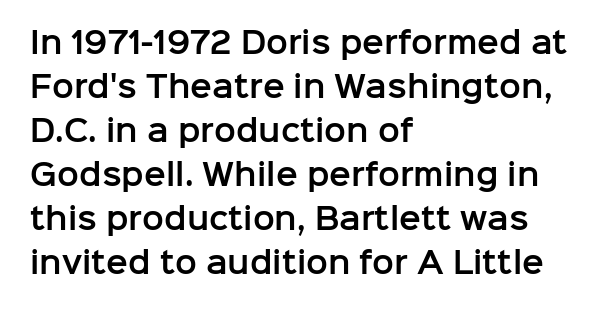
Italic? Not at all — the glyphs are vertical. Each letter keeps its own natural width here, so spacing adapts to shape. Descender tails drop into unmarked territory. The rendering anchors every line to the left-hand side. Letter spacing: default.
